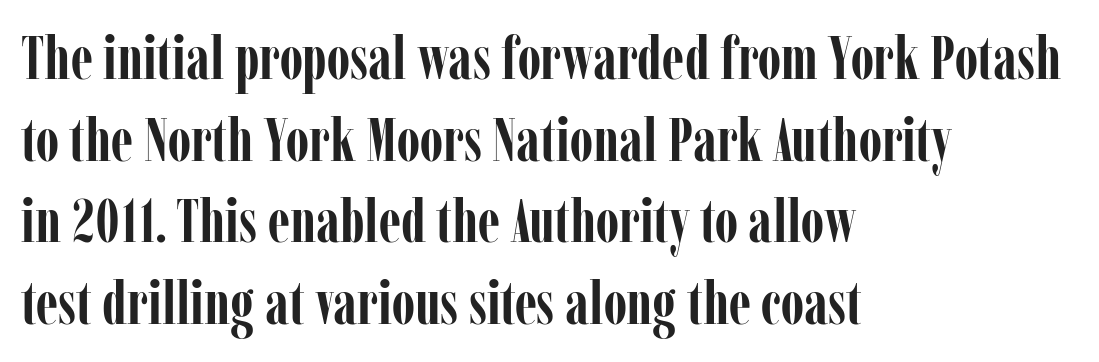
{"serif": "yes", "italic": "no", "bold": "yes", "weight": "semibold", "width": "condensed", "stroke_contrast": "low", "x_height": "medium", "monospaced": "no", "underline": "no", "align": "left", "line_spacing": "normal", "line_spacing_ratio": 1.34, "letter_spacing": "normal", "letter_spacing_em": 0.0, "glyph_px": 61}
